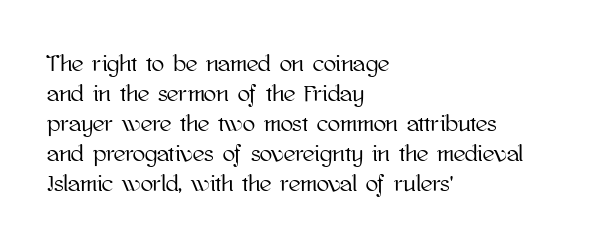
Q: Is the text italic (slanted)? A: No, it is upright.
Q: Is the text underlined? A: No.
Q: How is the paragraph aligned? A: Left-aligned.
Q: Is the spacing between letters normal or unusually wide? A: Normal.
Q: Is the spacing between lines tight, normal or loose? A: Normal.
